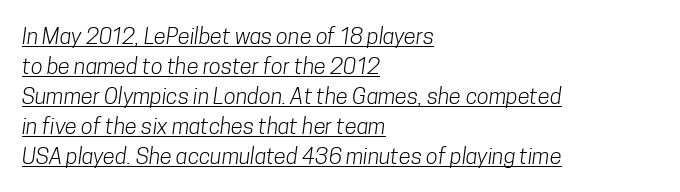
{"bold": "no", "underline": "yes", "align": "left", "line_spacing": "normal", "line_spacing_ratio": 1.36, "letter_spacing": "normal", "letter_spacing_em": 0.0, "glyph_px": 22}
